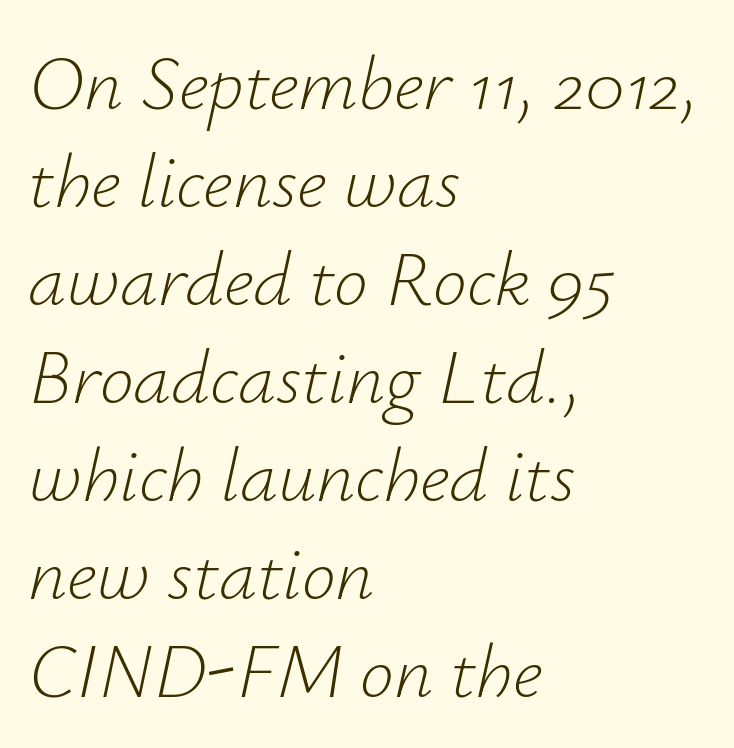
Left-aligned paragraph, ragged on the right. The weight would be labelled regular, book, light, or lighter still. Underline: absent. Do the characters align in a grid? No, the font is proportional.
